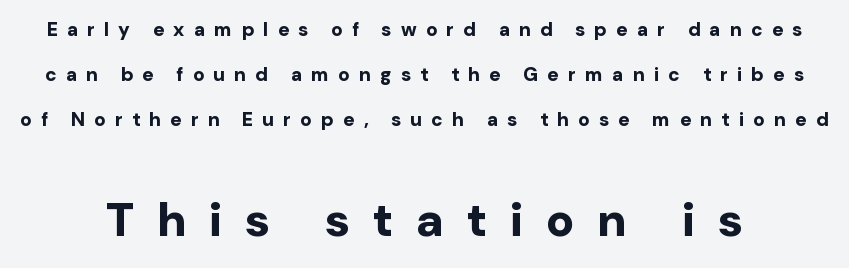
The specimen omits any rule beneath the text block's lines. The characters display no serif detailing; their extremities are plain. Posture: straight, roman, zero tilt. The face used here is rendered with a markedly widened letterfit.
